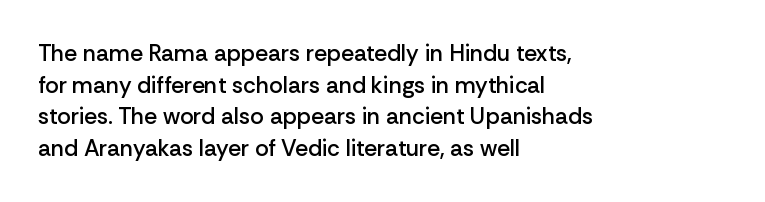
Q: Is the text bold? A: Semi-bold.
Q: Is the text italic (slanted)? A: No, it is upright.
Q: Is the text underlined? A: No.
Q: How is the paragraph aligned? A: Left-aligned.
Q: Is the spacing between letters normal or unusually wide? A: Normal.
Q: Is the spacing between lines tight, normal or loose? A: Normal.
